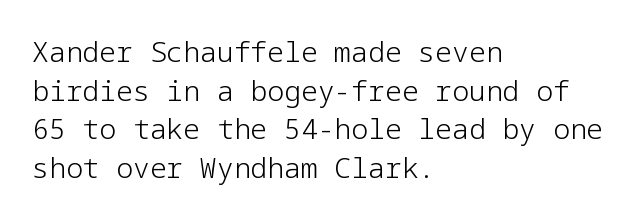
Every stem runs plumb, perpendicular to the baseline. This sample is left-justified, so line endings fall wherever the words run out. The passage shown is typeset with a sans-serif family. This reads as an unemphasized weight, regular at the heaviest. The string is rendered with underlining switched off. Successive baselines arrive at the customary interval.
